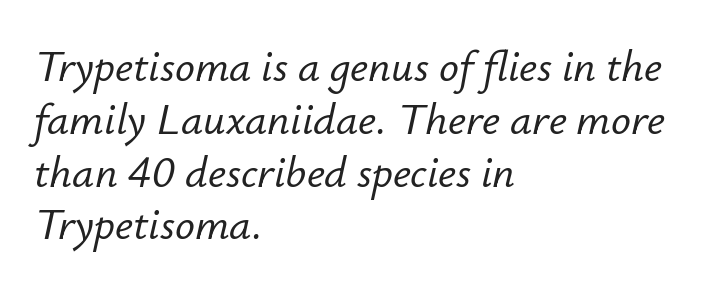
The image shows 44 px text type, italic (leaning right); set left-aligned, line spacing 1.2x, normal letter spacing, not underlined; low stroke contrast and a small x-height.
